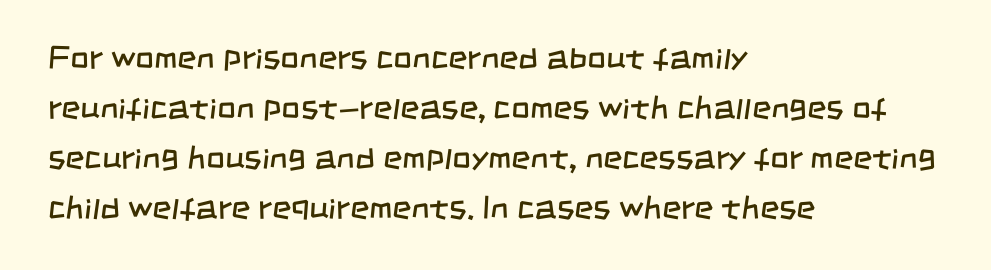
The image shows 33 px regular-weight, condensed sans-serif type; set left-aligned, normal line spacing (1.52x), normal letter spacing, not underlined; low stroke contrast and a large x-height.
